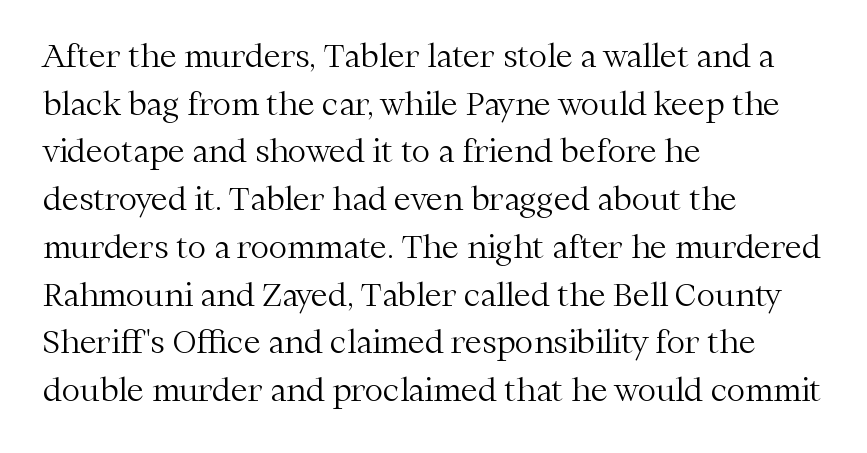
{"serif": "yes", "italic": "no", "bold": "no", "weight": "light", "width": "normal", "stroke_contrast": "medium", "x_height": "medium", "monospaced": "no", "underline": "no", "align": "left", "line_spacing": "normal", "line_spacing_ratio": 1.54, "letter_spacing": "normal", "letter_spacing_em": 0.0, "glyph_px": 31}
